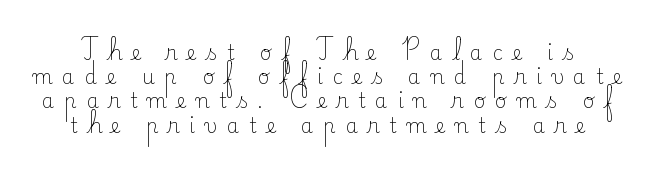
{"italic": "no", "bold": "no", "underline": "no", "line_spacing_ratio": 1.21, "letter_spacing": "wide", "letter_spacing_em": 0.49, "glyph_px": 20}
